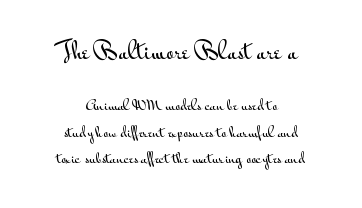
The image shows 22 px text type; set centered, line spacing 1.89x, normal letter spacing, not underlined; the first (top) block is 1.57x larger.
